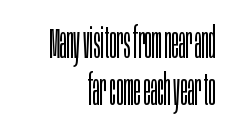
Q: Is the text bold? A: No.
Q: Is the text italic (slanted)? A: No, it is upright.
Q: Is the typeface a serif or a sans-serif typeface? A: Sans-serif.
Q: Is the text underlined? A: No.
Q: How is the paragraph aligned? A: Right-aligned.
Q: Is the spacing between letters normal or unusually wide? A: Normal.
Q: Is the spacing between lines tight, normal or loose? A: Tight.
Q: Width (condensed, normal, or wide)? A: Condensed.
Q: Stroke contrast? A: Low.
Q: x-height? A: Large.
Q: Monospaced? A: No.
